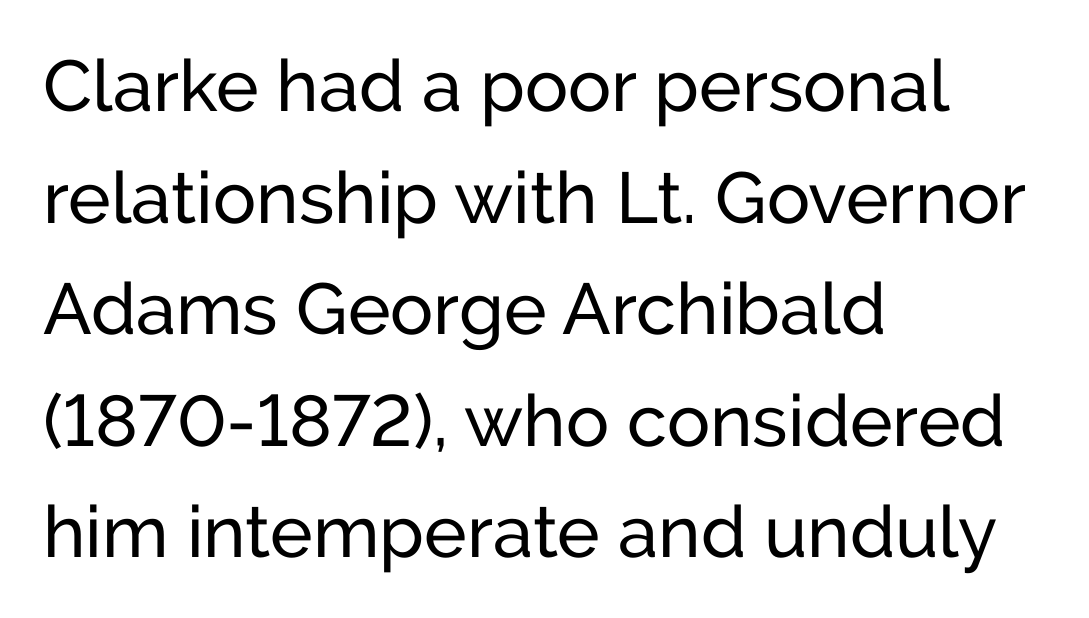
The letters advance in unequal steps, a hallmark of proportional type. A typesetter would mark this as roman, not italic. Whoever set this chose a conventional vertical rhythm. The letterforms sit shoulder to shoulder at normal distance. Check where the strokes stop: nothing finishes them off — pure sans.
